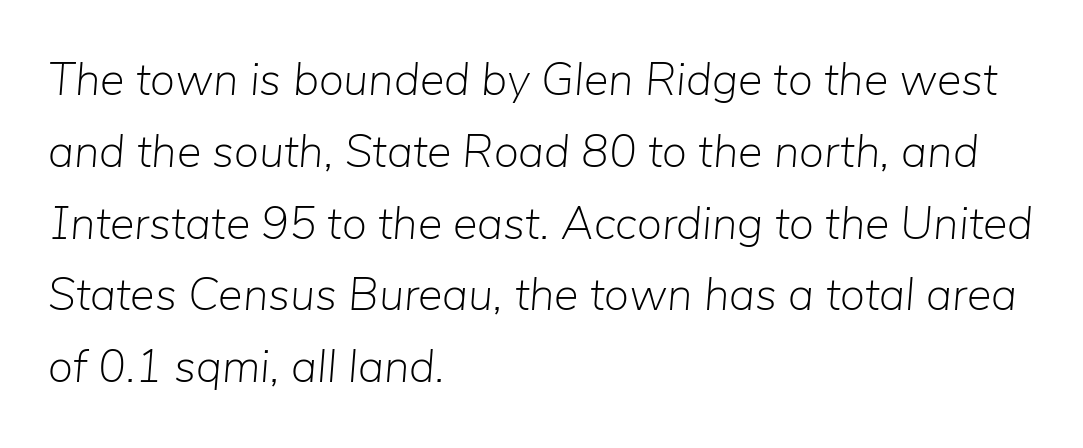
{"italic": "yes", "lean": "right", "slant_degrees": 5, "bold": "no", "weight": "light", "width": "normal", "stroke_contrast": "low", "x_height": "medium", "monospaced": "no", "underline": "no", "align": "left", "line_spacing": "normal", "line_spacing_ratio": 1.56, "letter_spacing": "normal", "letter_spacing_em": 0.0, "glyph_px": 46}
